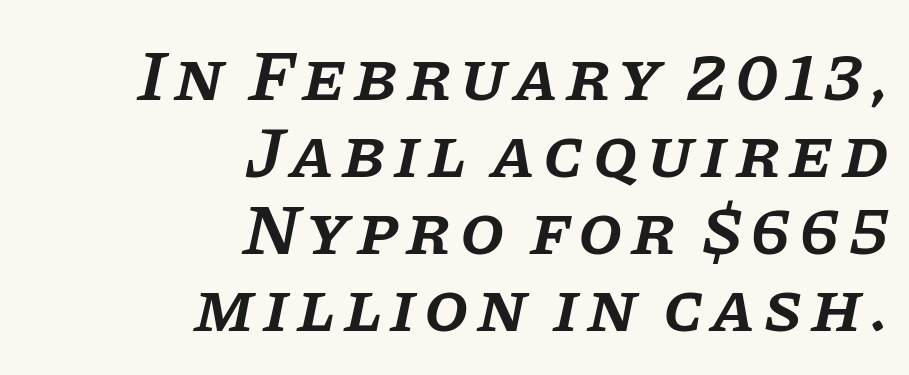
The image shows 72 px semibold serif type, italic (leaning right); set right-aligned, tight line spacing (1.07x), not underlined; low stroke contrast and a large x-height.
